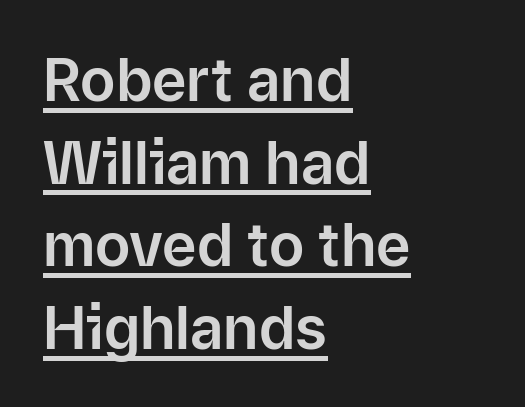
The image shows 59 px sans-serif type, upright; set left-aligned, normal line spacing (1.4x), normal letter spacing, underlined; low stroke contrast and a medium x-height.
